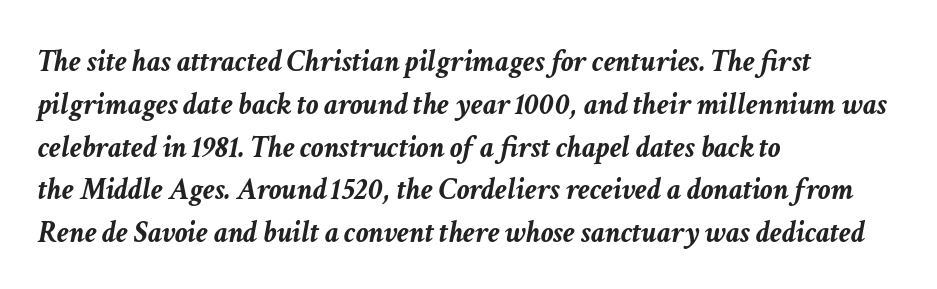
The image shows 31 px semibold type, italic (leaning right); set left-aligned, normal line spacing (1.38x), normal letter spacing, not underlined; low stroke contrast and a medium x-height.
